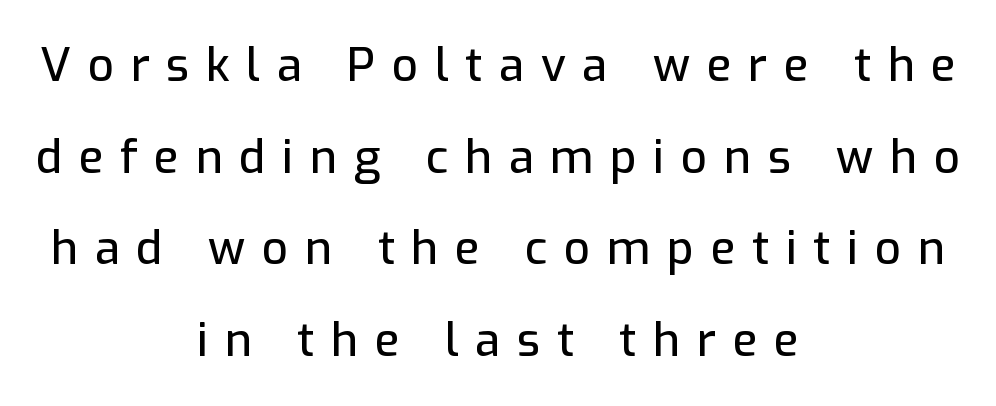
{"serif": "no", "italic": "no", "width": "normal", "stroke_contrast": "low", "x_height": "medium", "monospaced": "no", "underline": "no", "align": "center", "line_spacing": "loose", "line_spacing_ratio": 1.99, "letter_spacing": "wide", "letter_spacing_em": 0.36, "glyph_px": 46}
